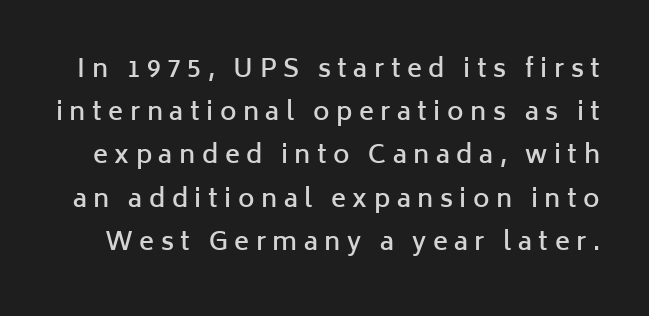
{"italic": "no", "bold": "semi", "underline": "no", "line_spacing_ratio": 1.73, "letter_spacing": "wide", "letter_spacing_em": 0.26, "glyph_px": 25}
